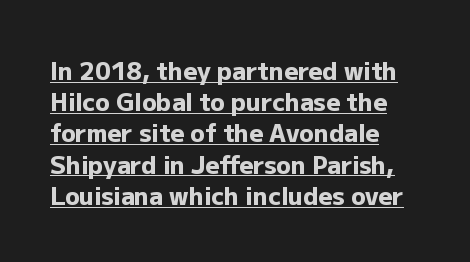
Posture: vertical. Notice how descenders clear the ascenders below comfortably — that's standard leading. Where is the straight margin? On the left. The face used here has the dense, thick strokes of a bold.
